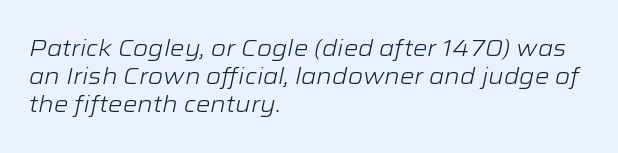
{"italic": "yes", "lean": "right", "slant_degrees": 12, "bold": "no", "underline": "no", "align": "left", "line_spacing_ratio": 1.22, "letter_spacing": "normal", "letter_spacing_em": 0.0, "glyph_px": 23}
